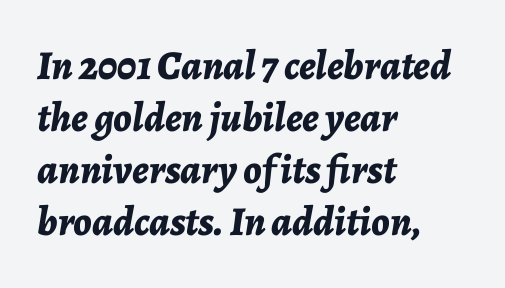
Q: Is the text bold? A: Yes.
Q: Is the text italic (slanted)? A: Yes, it leans right by about 7 degrees.
Q: Is the text underlined? A: No.
Q: How is the paragraph aligned? A: Left-aligned.
Q: Is the spacing between letters normal or unusually wide? A: Normal.
Q: Is the spacing between lines tight, normal or loose? A: Normal.
Q: Width (condensed, normal, or wide)? A: Normal.
Q: Stroke contrast? A: Low.
Q: x-height? A: Medium.
Q: Monospaced? A: No.
